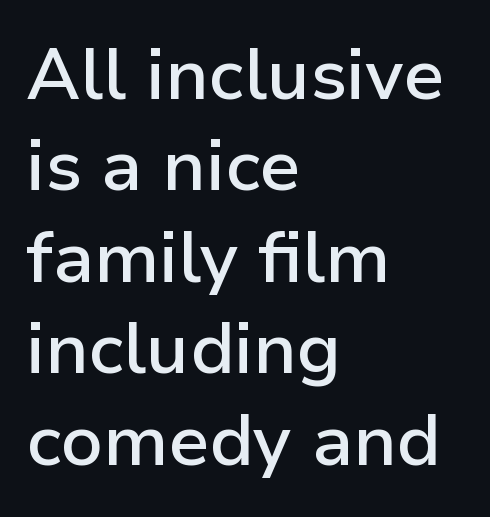
In terms of letterform style, serifs are entirely absent. Just letters on the line, the space beneath them empty. The specimen reads as upright at a glance. A student would call this left alignment; a typographer would say flush left, rag right.
